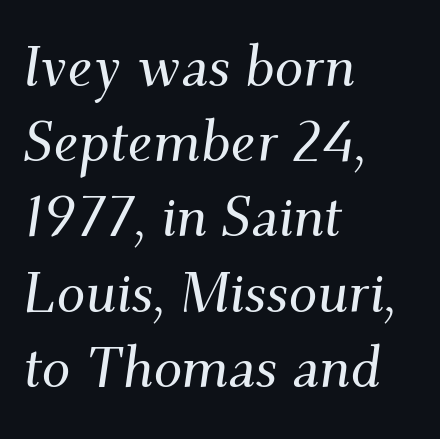
Q: Is the text italic (slanted)? A: Yes, it leans right by about 9 degrees.
Q: Is the typeface a serif or a sans-serif typeface? A: Serif.
Q: Is the text underlined? A: No.
Q: How is the paragraph aligned? A: Left-aligned.
Q: Is the spacing between letters normal or unusually wide? A: Normal.
Q: Is the spacing between lines tight, normal or loose? A: Normal.
Q: Width (condensed, normal, or wide)? A: Normal.
Q: Stroke contrast? A: Medium.
Q: x-height? A: Small.
Q: Monospaced? A: No.
